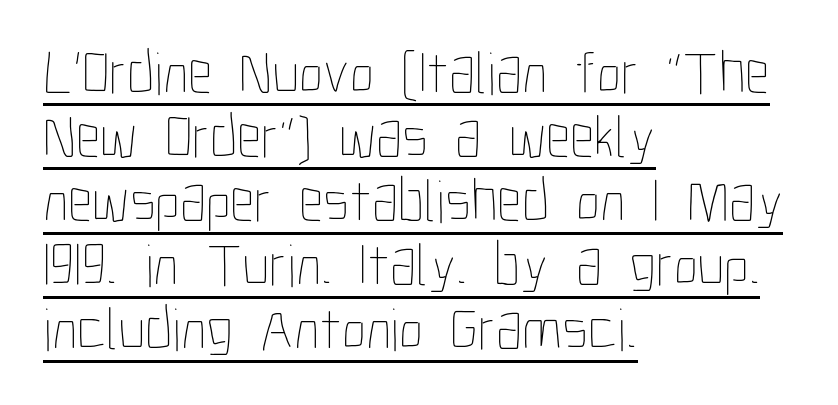
Q: Is the text bold? A: No.
Q: Is the text italic (slanted)? A: No, it is upright.
Q: Is the text underlined? A: Yes.
Q: How is the paragraph aligned? A: Left-aligned.
Q: Is the spacing between letters normal or unusually wide? A: Normal.
Q: Is the spacing between lines tight, normal or loose? A: Tight.
Q: Width (condensed, normal, or wide)? A: Condensed.
Q: Stroke contrast? A: Low.
Q: x-height? A: Medium.
Q: Monospaced? A: No.
